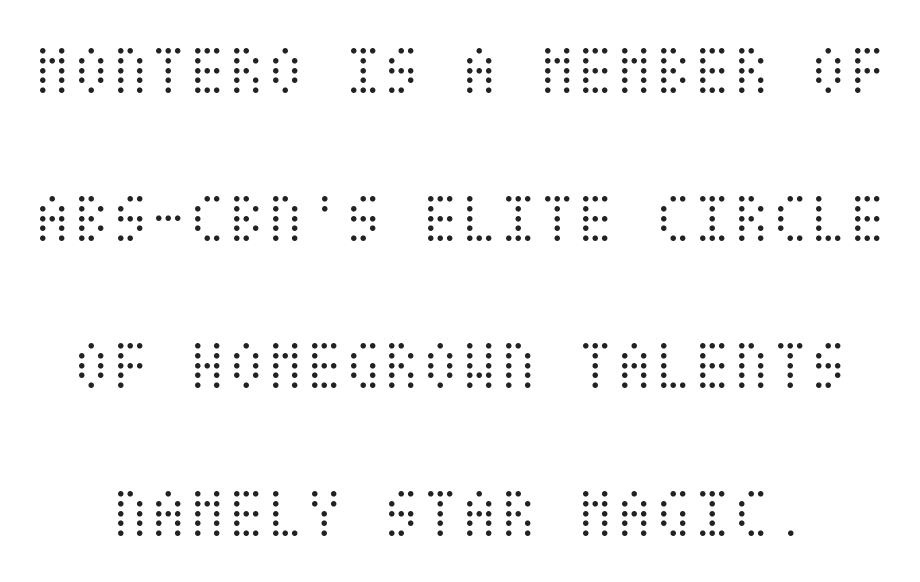
{"italic": "no", "bold": "no", "weight": "light", "width": "condensed", "stroke_contrast": "medium", "x_height": "large", "underline": "no", "line_spacing": "loose", "line_spacing_ratio": 2.08, "letter_spacing": "normal", "letter_spacing_em": 0.0, "glyph_px": 71}
